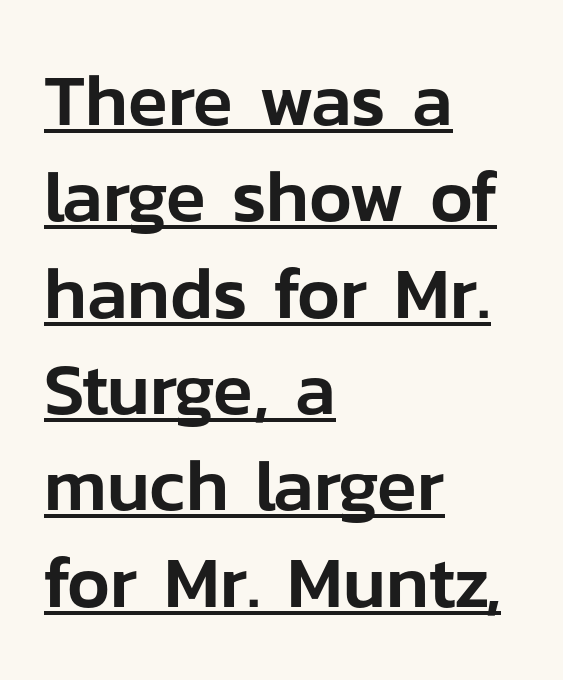
The image shows 73 px sans-serif type, upright; set left-aligned, normal line spacing (1.32x), normal letter spacing, underlined; low stroke contrast and a medium x-height.
